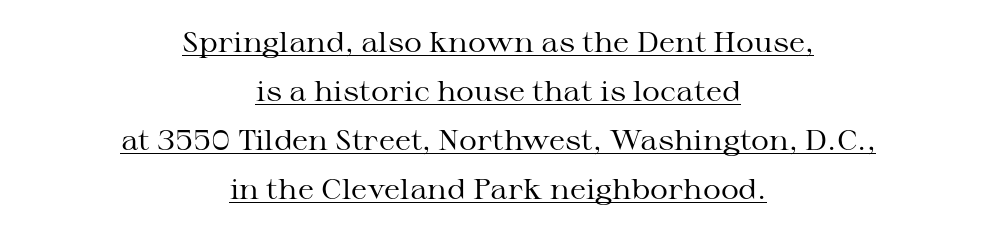
Q: Is the text bold? A: No.
Q: Is the text italic (slanted)? A: No, it is upright.
Q: Is the typeface a serif or a sans-serif typeface? A: Serif.
Q: Is the text underlined? A: Yes.
Q: How is the paragraph aligned? A: Centered.
Q: Is the spacing between letters normal or unusually wide? A: Normal.
Q: Width (condensed, normal, or wide)? A: Wide.
Q: Stroke contrast? A: Medium.
Q: x-height? A: Medium.
Q: Monospaced? A: No.
